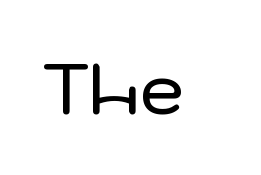
Notice how the stems are strictly vertical — no italics here. Proportional: the letters do not fall into vertical columns. The designer went with a sans here, leaving each stem footless. The tracking reads as untouched default to a designer's eye. Each row of text sits above clean, open space.
